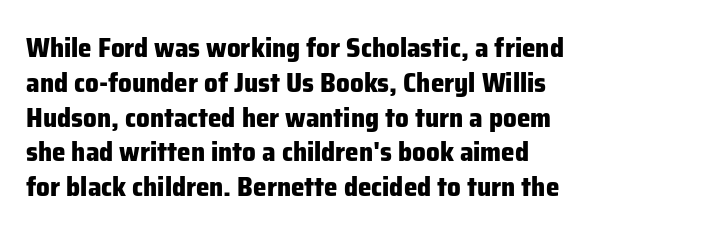
{"italic": "no", "bold": "yes", "underline": "no", "align": "left", "line_spacing": "normal", "line_spacing_ratio": 1.29, "letter_spacing": "normal", "letter_spacing_em": 0.0, "glyph_px": 27}
